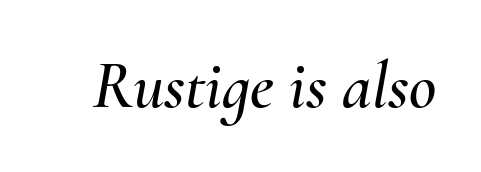
The image shows 67 px text type, italic (leaning right); set normal letter spacing, not underlined; medium stroke contrast and a small x-height.
